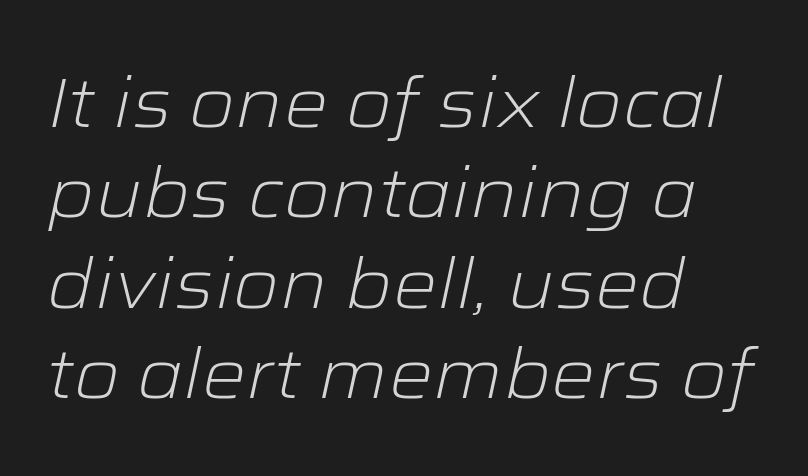
The image shows 70 px light, wide type, italic (leaning right); set left-aligned, normal line spacing (1.29x), normal letter spacing, not underlined; low stroke contrast and a medium x-height.
